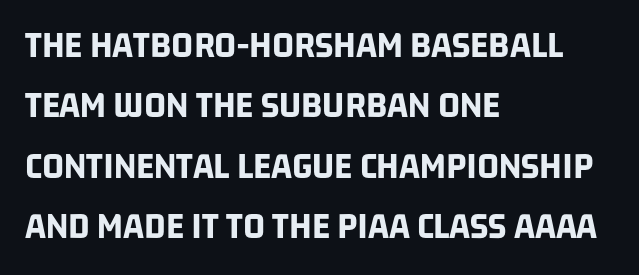
The image shows 38 px bold, condensed sans-serif type; set left-aligned, normal line spacing (1.59x), normal letter spacing, not underlined; low stroke contrast and a large x-height.
